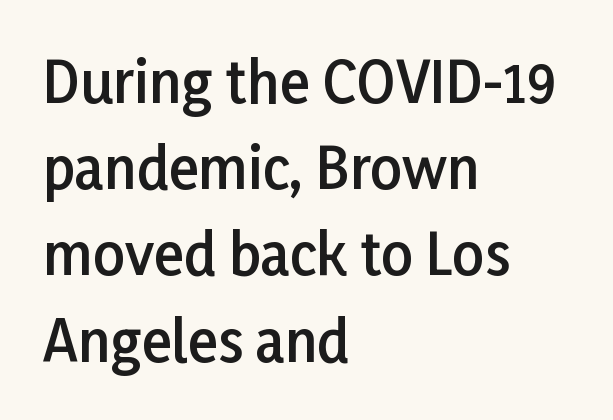
Q: Is the text bold? A: Semi-bold.
Q: Is the text italic (slanted)? A: No, it is upright.
Q: Is the typeface a serif or a sans-serif typeface? A: Sans-serif.
Q: Is the text underlined? A: No.
Q: How is the paragraph aligned? A: Left-aligned.
Q: Is the spacing between letters normal or unusually wide? A: Normal.
Q: Is the spacing between lines tight, normal or loose? A: Normal.
Q: Width (condensed, normal, or wide)? A: Normal.
Q: Stroke contrast? A: Low.
Q: x-height? A: Medium.
Q: Monospaced? A: No.
